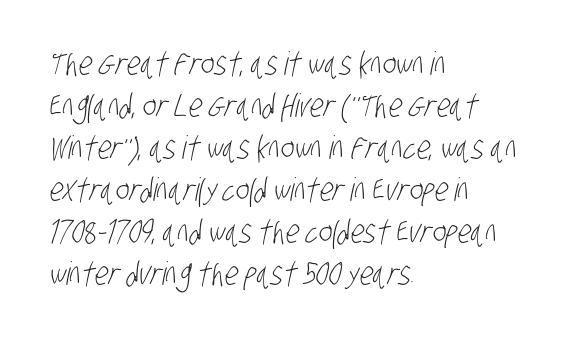
Q: Is the text bold? A: No.
Q: Is the typeface a serif or a sans-serif typeface? A: Sans-serif.
Q: Is the text underlined? A: No.
Q: How is the paragraph aligned? A: Left-aligned.
Q: Is the spacing between letters normal or unusually wide? A: Normal.
Q: Is the spacing between lines tight, normal or loose? A: Normal.
Q: Width (condensed, normal, or wide)? A: Condensed.
Q: Stroke contrast? A: Low.
Q: x-height? A: Large.
Q: Monospaced? A: No.
